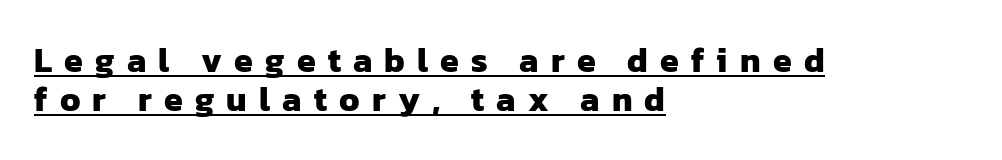
Heavy, bold letterforms. This rendering employs a face without finishing strokes, i.e., a sans-serif. Glyph-to-glyph distance is far greater than everyday printed text. This sample has the flowing, uneven cadence of proportional lettering. The glyphs are accompanied by a horizontal stroke just below them. This sample is left-justified, so line endings fall wherever the words run out.
